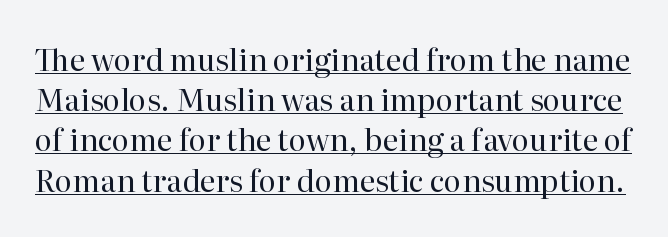
{"serif": "yes", "italic": "no", "bold": "no", "weight": "regular", "width": "normal", "stroke_contrast": "high", "x_height": "medium", "monospaced": "no", "underline": "yes", "line_spacing": "normal", "line_spacing_ratio": 1.34, "letter_spacing": "normal", "letter_spacing_em": 0.0, "glyph_px": 30}
